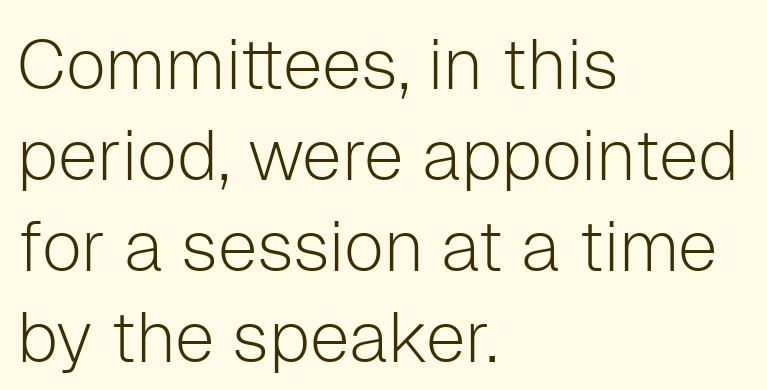
The image shows 71 px light sans-serif type, upright; set left-aligned, normal line spacing (1.28x), normal letter spacing, not underlined; low stroke contrast and a medium x-height.
